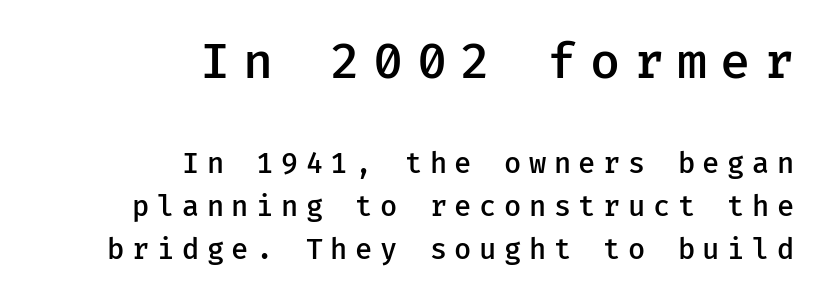
The image shows 49 px semibold sans-serif type, upright, monospaced; set right-aligned, normal line spacing (1.54x), unusually wide letter spacing (+0.27 em), not underlined; the first (top) block is 1.75x larger; low stroke contrast and a medium x-height.
